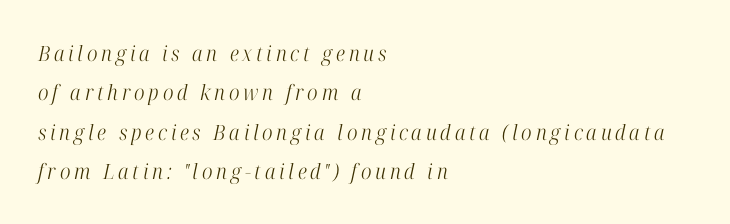
Q: Is the text bold? A: No.
Q: Is the text italic (slanted)? A: Yes, it leans right by about 12 degrees.
Q: Is the text underlined? A: No.
Q: How is the paragraph aligned? A: Left-aligned.
